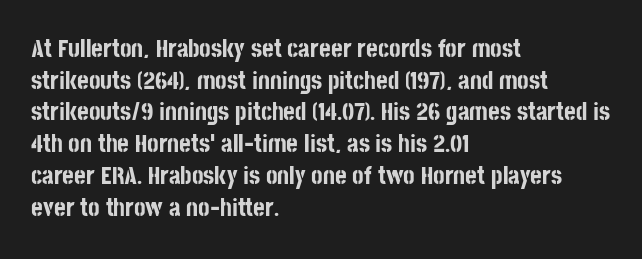
{"italic": "no", "bold": "yes", "underline": "no", "align": "left", "line_spacing": "normal", "line_spacing_ratio": 1.27, "letter_spacing": "normal", "letter_spacing_em": 0.0, "glyph_px": 25}
